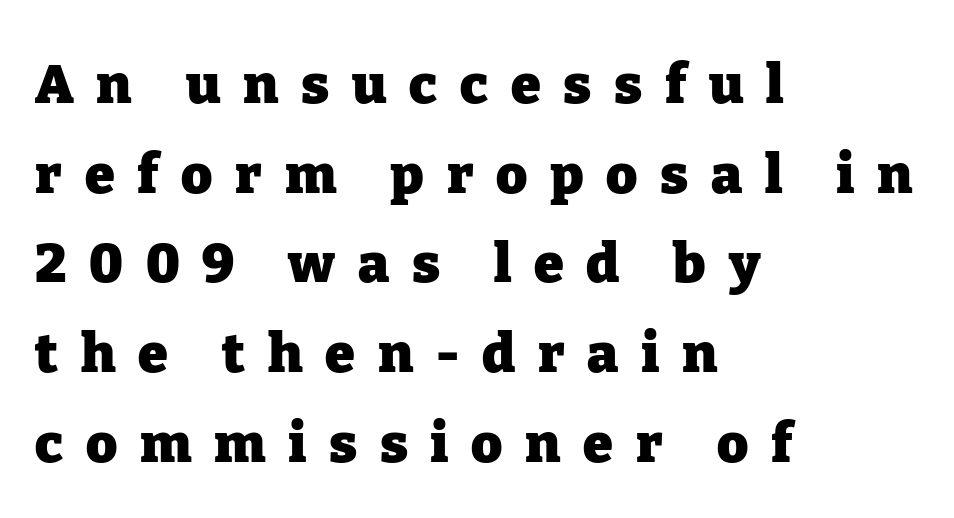
{"serif": "yes", "italic": "no", "bold": "yes", "weight": "heavy", "width": "normal", "stroke_contrast": "low", "x_height": "medium", "monospaced": "no", "underline": "no", "align": "left", "line_spacing": "normal", "line_spacing_ratio": 1.66, "letter_spacing": "wide", "letter_spacing_em": 0.42, "glyph_px": 54}
